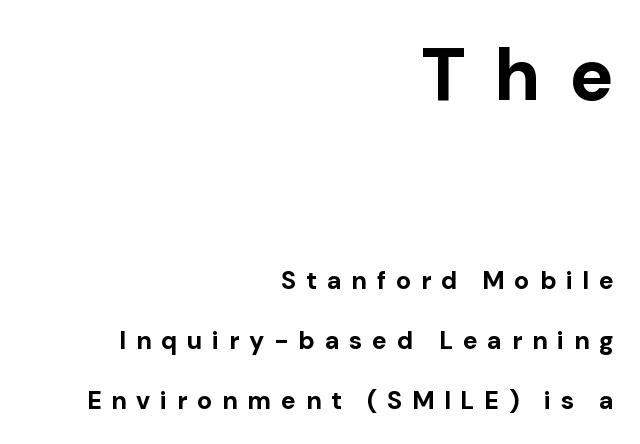
The designer dialed line spacing up above the default. The rag falls on the left side of this text block. Note the varied advance widths — an 'i' is clearly narrower than an 'm'. Short note: letters widely spaced. Weight: bold.
